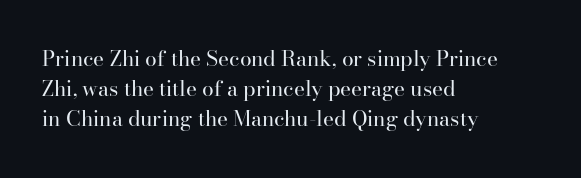
Q: Is the text bold? A: No.
Q: Is the text italic (slanted)? A: No, it is upright.
Q: Is the text underlined? A: No.
Q: How is the paragraph aligned? A: Left-aligned.
Q: Is the spacing between letters normal or unusually wide? A: Normal.
Q: Is the spacing between lines tight, normal or loose? A: Normal.
